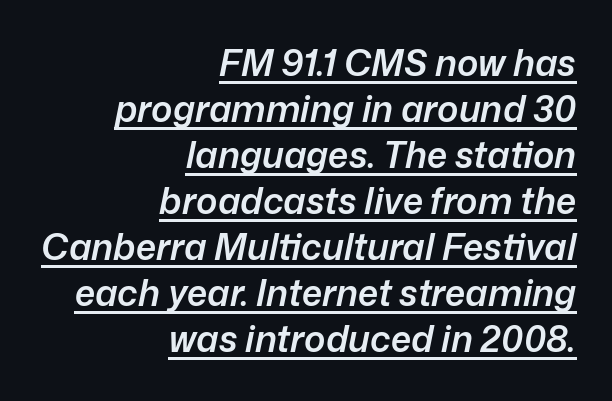
Q: Is the text bold? A: Semi-bold.
Q: Is the text italic (slanted)? A: Yes, it leans right by about 12 degrees.
Q: Is the text underlined? A: Yes.
Q: How is the paragraph aligned? A: Right-aligned.
Q: Is the spacing between letters normal or unusually wide? A: Normal.
Q: Is the spacing between lines tight, normal or loose? A: Normal.
Q: Width (condensed, normal, or wide)? A: Normal.
Q: Stroke contrast? A: Low.
Q: x-height? A: Medium.
Q: Monospaced? A: No.
